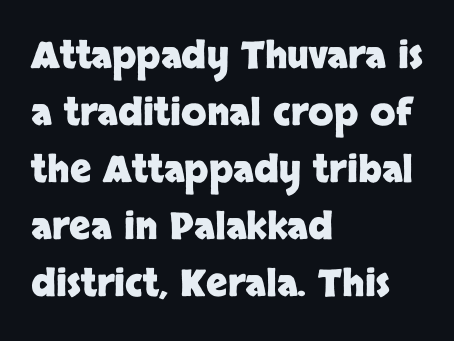
The image shows 37 px heavy sans-serif type, upright; set left-aligned, normal line spacing (1.54x), normal letter spacing, not underlined; low stroke contrast and a large x-height.
